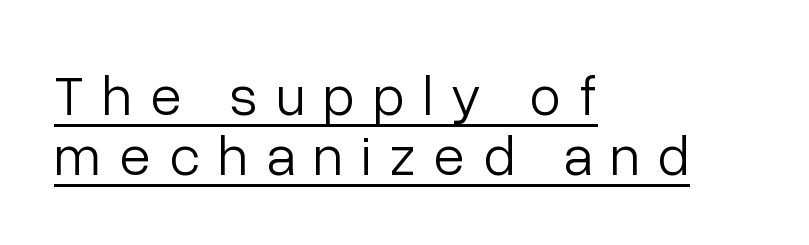
The image shows 57 px light sans-serif type, upright; set left-aligned, tight line spacing (1.05x), unusually wide letter spacing (+0.32 em), underlined; low stroke contrast and a medium x-height.
